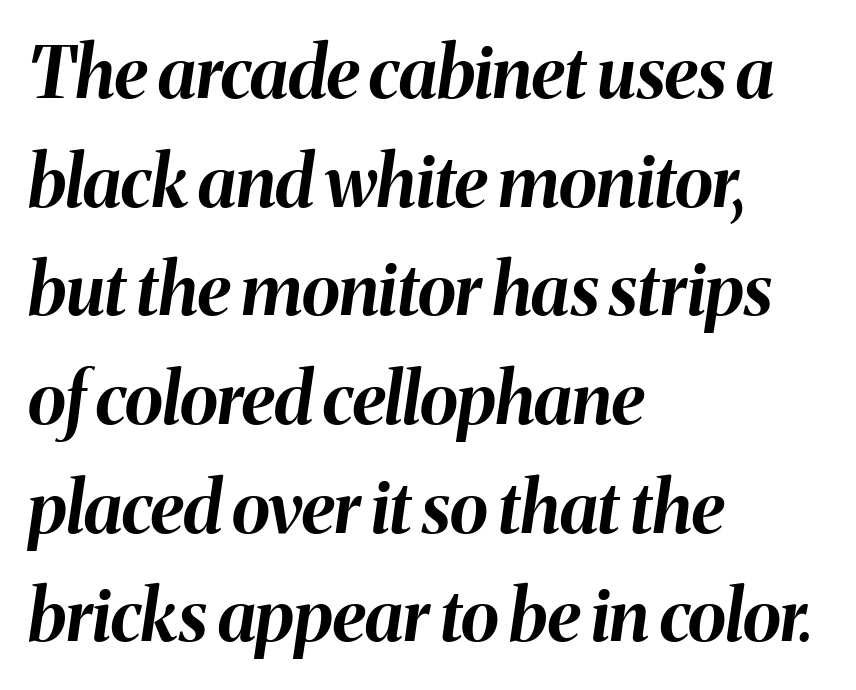
The image shows 71 px bold type, italic (leaning right); set left-aligned, normal line spacing (1.53x), normal letter spacing, not underlined; medium stroke contrast and a medium x-height.
